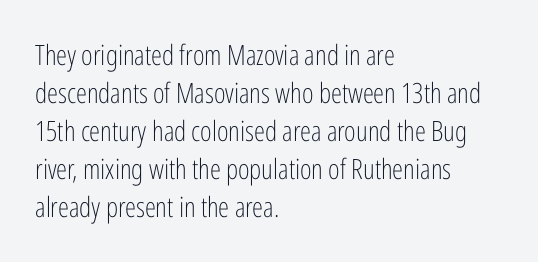
Leading matches the norm, producing a regular column. There is no visible air inserted between adjacent glyphs. When letters stand straight like this, we call the style roman or upright. Character widths vary here, with narrow letters taking less room than wide ones. This reads as an unemphasized weight, regular at the heaviest.
